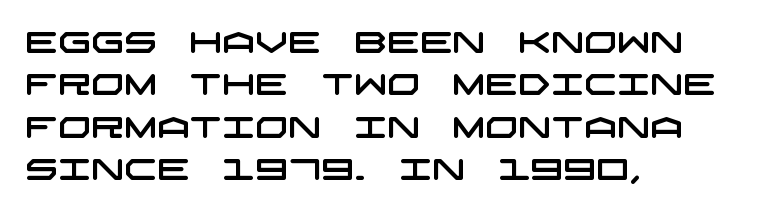
Note: no serifs on the glyphs. Characters follow at the spacing the type designer built in. The block of text has a typical density, with ordinary space between rows. Teacher's note: observe the even left margin — that is flush-left alignment. No word sits above an underline.
